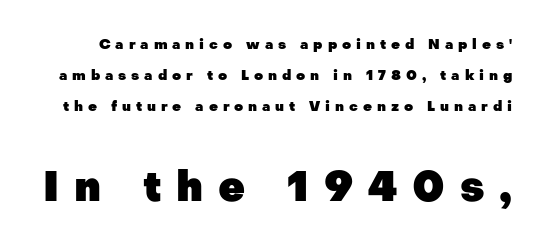
Q: Is the text bold? A: Yes.
Q: Is the text italic (slanted)? A: No, it is upright.
Q: Is the typeface a serif or a sans-serif typeface? A: Sans-serif.
Q: Is the text underlined? A: No.
Q: Is the spacing between letters normal or unusually wide? A: Unusually wide.
Q: Is the spacing between lines tight, normal or loose? A: Loose.
Q: Which block of text is set in a larger size, the first (top) or the second (bottom)? A: The second (bottom) one.
Q: Width (condensed, normal, or wide)? A: Normal.
Q: Stroke contrast? A: Low.
Q: x-height? A: Medium.
Q: Monospaced? A: No.
